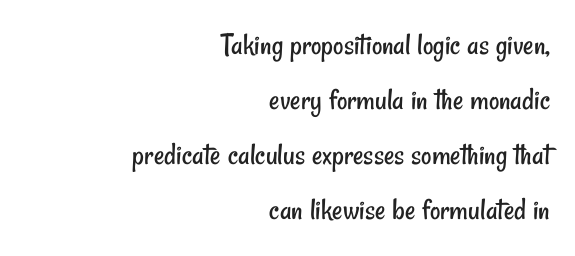
{"serif": "no", "bold": "no", "weight": "regular", "width": "condensed", "stroke_contrast": "low", "x_height": "small", "monospaced": "no", "underline": "no", "align": "right", "line_spacing_ratio": 1.72, "letter_spacing": "normal", "letter_spacing_em": 0.0, "glyph_px": 32}
